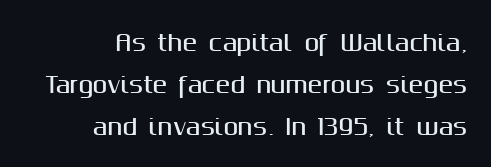
The image shows 22 px text type, upright; set right-aligned, loose line spacing (1.92x), normal letter spacing, not underlined.
